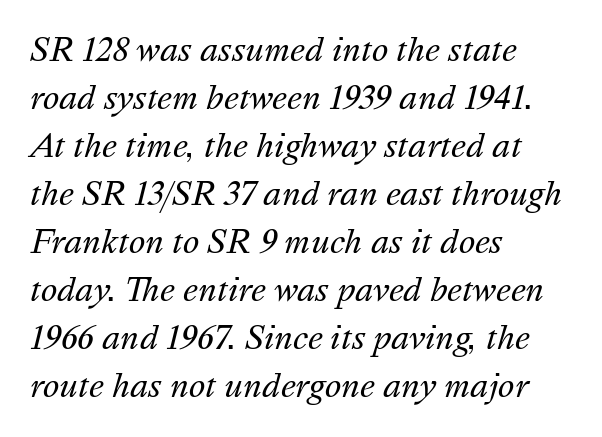
Q: Is the text bold? A: No.
Q: Is the text italic (slanted)? A: Yes, it leans right by about 16 degrees.
Q: Is the text underlined? A: No.
Q: How is the paragraph aligned? A: Left-aligned.
Q: Is the spacing between letters normal or unusually wide? A: Normal.
Q: Is the spacing between lines tight, normal or loose? A: Normal.
Q: Width (condensed, normal, or wide)? A: Normal.
Q: Stroke contrast? A: Medium.
Q: x-height? A: Medium.
Q: Monospaced? A: No.
